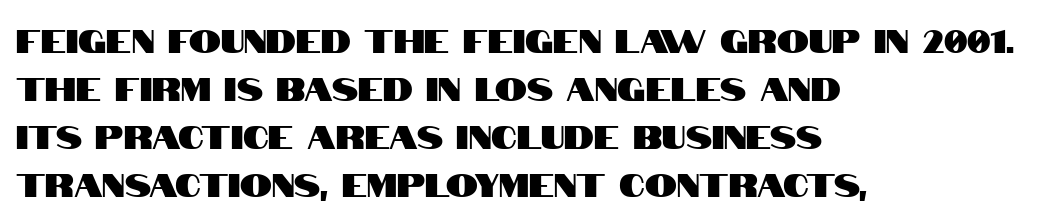
Anything drawn beneath the words? Only blank space. I'd call this a sans setting — the letters go barefoot. The rendering anchors every line to the left-hand side. Notice how the stems are strictly vertical — no italics here. The line-height multiplier appears to be the usual default.
